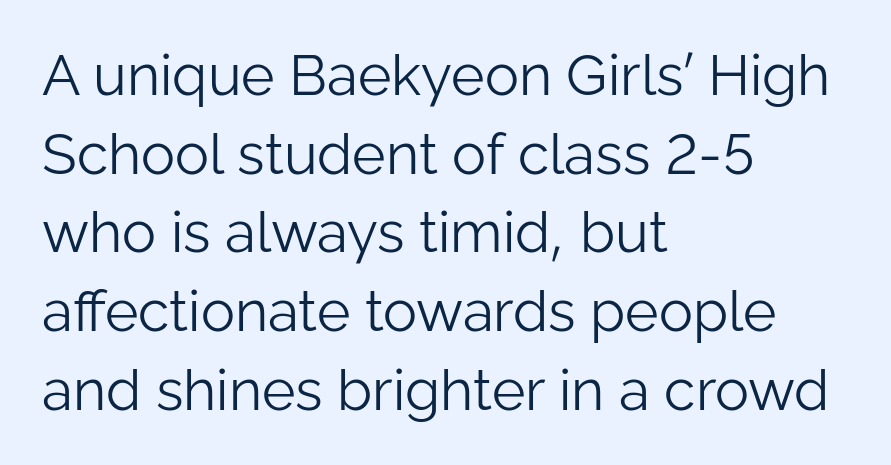
This sample has the flowing, uneven cadence of proportional lettering. The font's upright variant was chosen for this text. Characters follow at the spacing the type designer built in. Is the stroke heavy? The answer is a plain regular-or-lighter. The passage shown is typeset with a sans-serif family. Underline: absent.
